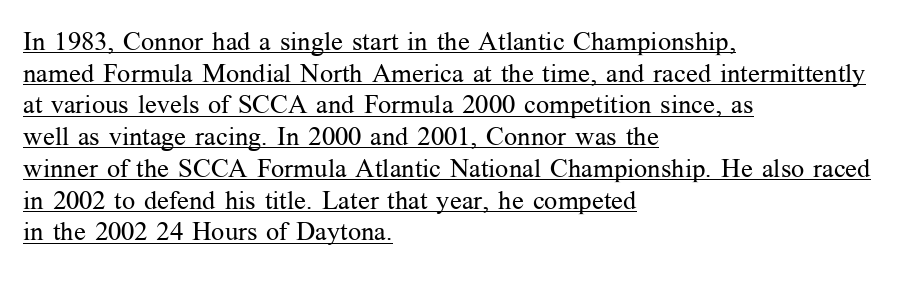
Q: Is the text bold? A: No.
Q: Is the text italic (slanted)? A: No, it is upright.
Q: Is the text underlined? A: Yes.
Q: How is the paragraph aligned? A: Left-aligned.
Q: Is the spacing between letters normal or unusually wide? A: Normal.
